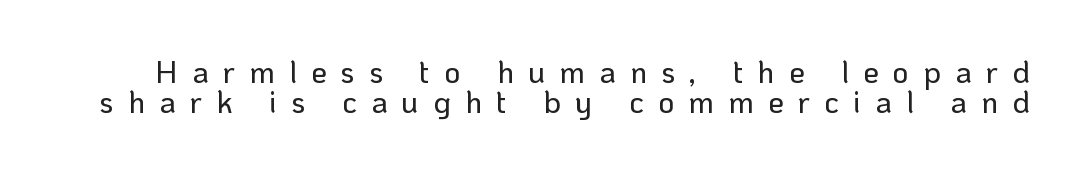
Q: Is the text italic (slanted)? A: No, it is upright.
Q: Is the typeface a serif or a sans-serif typeface? A: Sans-serif.
Q: Is the text underlined? A: No.
Q: Is the spacing between letters normal or unusually wide? A: Unusually wide.
Q: Is the spacing between lines tight, normal or loose? A: Tight.
Q: Width (condensed, normal, or wide)? A: Normal.
Q: Stroke contrast? A: Low.
Q: x-height? A: Medium.
Q: Monospaced? A: No.
